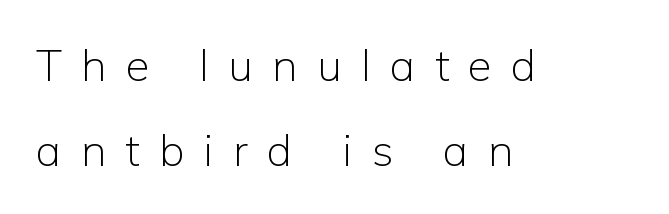
The image shows 44 px light sans-serif type, upright; set left-aligned, loose line spacing (1.94x), unusually wide letter spacing (+0.44 em), not underlined; low stroke contrast and a medium x-height.
